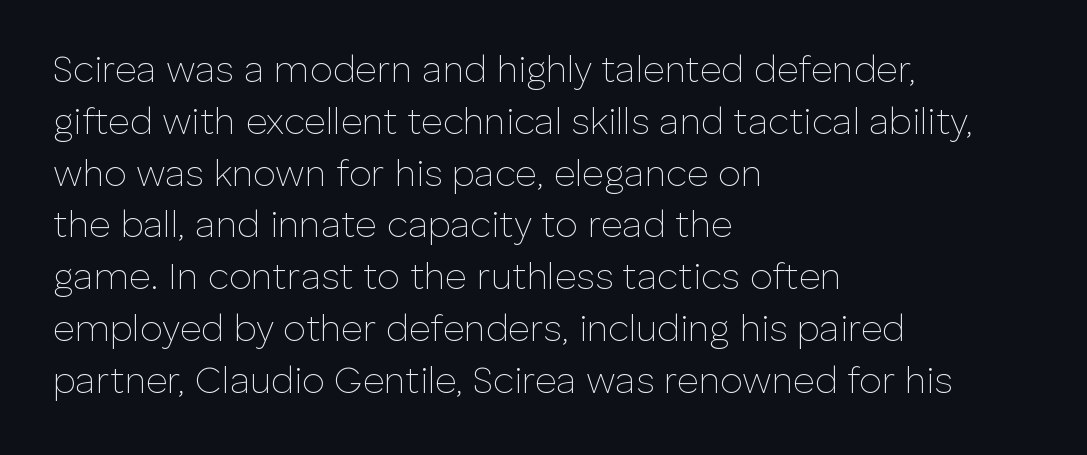
The image shows 37 px thin sans-serif type, upright; set left-aligned, normal line spacing (1.4x), normal letter spacing, not underlined; low stroke contrast and a medium x-height.
